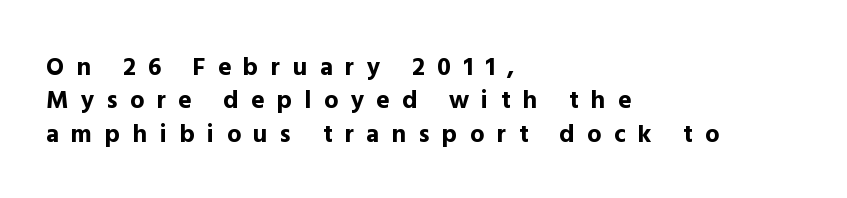
{"italic": "no", "bold": "yes", "underline": "no", "align": "left", "line_spacing": "normal", "line_spacing_ratio": 1.34, "letter_spacing": "wide", "letter_spacing_em": 0.5, "glyph_px": 25}
